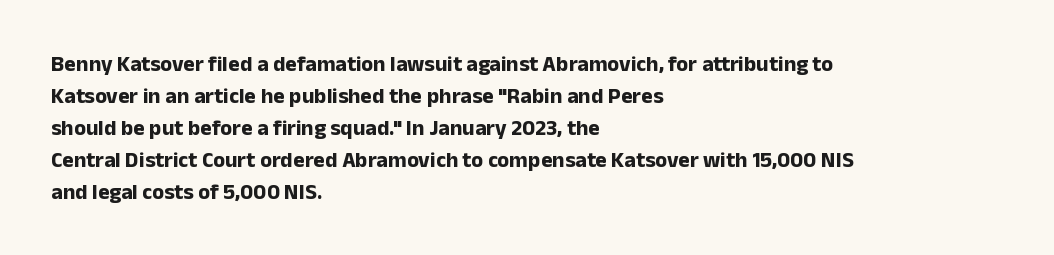
Q: Is the text bold? A: Yes.
Q: Is the text italic (slanted)? A: No, it is upright.
Q: Is the text underlined? A: No.
Q: How is the paragraph aligned? A: Left-aligned.
Q: Is the spacing between letters normal or unusually wide? A: Normal.
Q: Is the spacing between lines tight, normal or loose? A: Normal.
